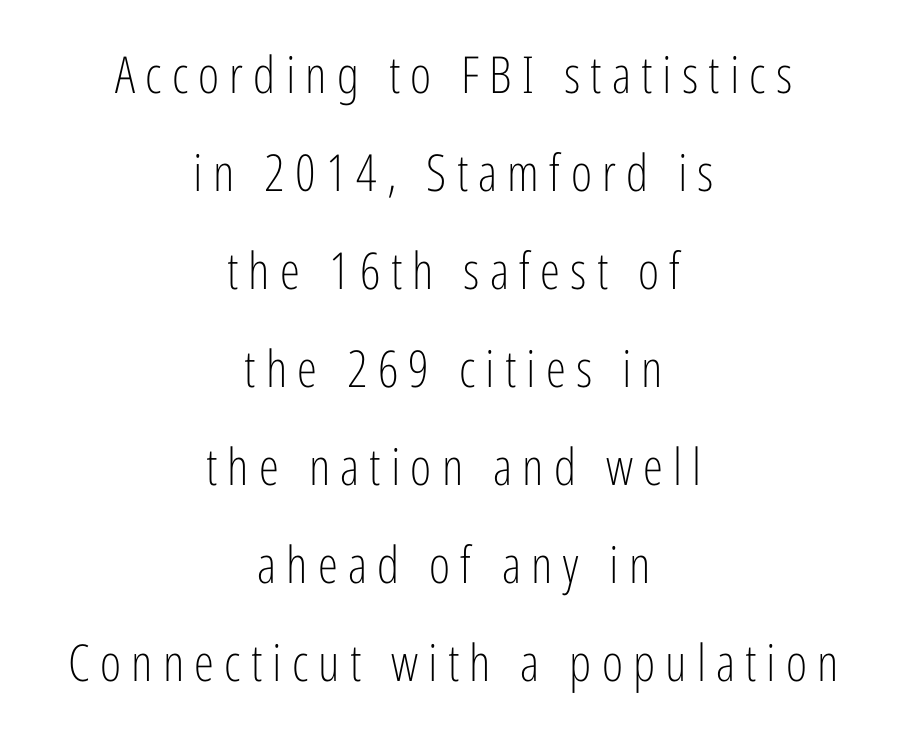
Q: Is the text bold? A: No.
Q: Is the text italic (slanted)? A: No, it is upright.
Q: Is the typeface a serif or a sans-serif typeface? A: Sans-serif.
Q: Is the text underlined? A: No.
Q: How is the paragraph aligned? A: Centered.
Q: Is the spacing between letters normal or unusually wide? A: Unusually wide.
Q: Is the spacing between lines tight, normal or loose? A: Loose.
Q: Width (condensed, normal, or wide)? A: Condensed.
Q: Stroke contrast? A: Low.
Q: x-height? A: Medium.
Q: Monospaced? A: No.
